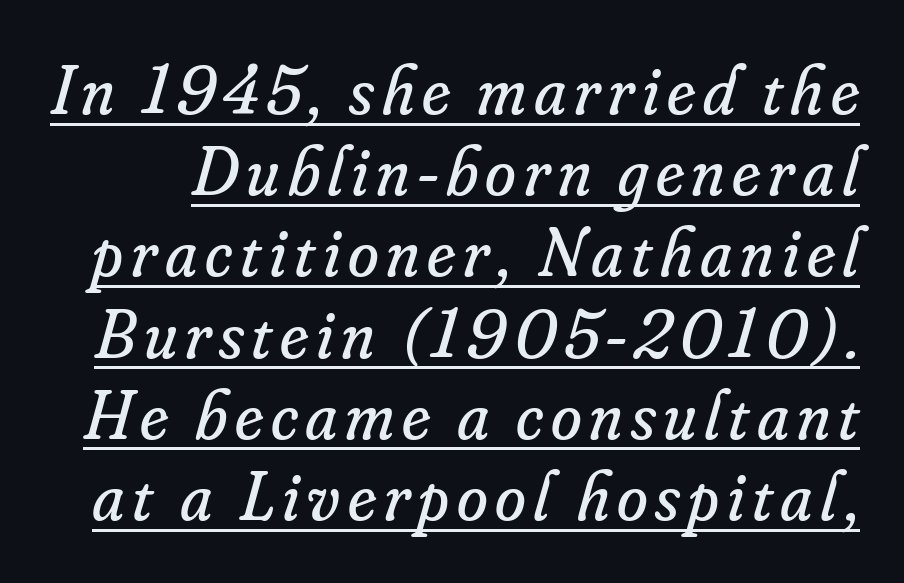
Q: Is the text bold? A: No.
Q: Is the text italic (slanted)? A: Yes, it leans right by about 16 degrees.
Q: Is the typeface a serif or a sans-serif typeface? A: Serif.
Q: Is the text underlined? A: Yes.
Q: Width (condensed, normal, or wide)? A: Normal.
Q: Stroke contrast? A: Low.
Q: x-height? A: Small.
Q: Monospaced? A: No.
